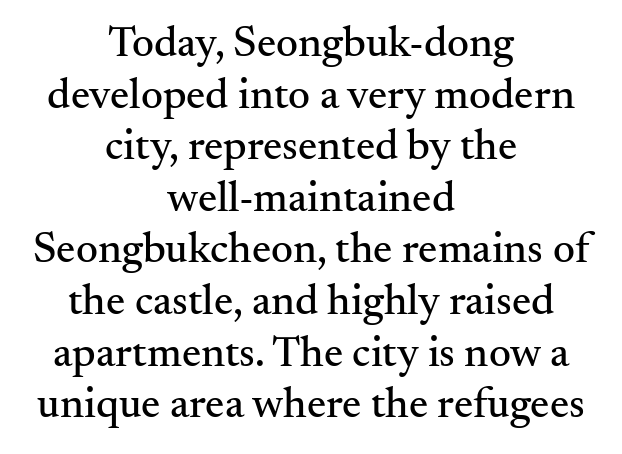
The image shows 43 px serif type, upright; set centered, line spacing 1.2x, normal letter spacing, not underlined; medium stroke contrast and a small x-height.
